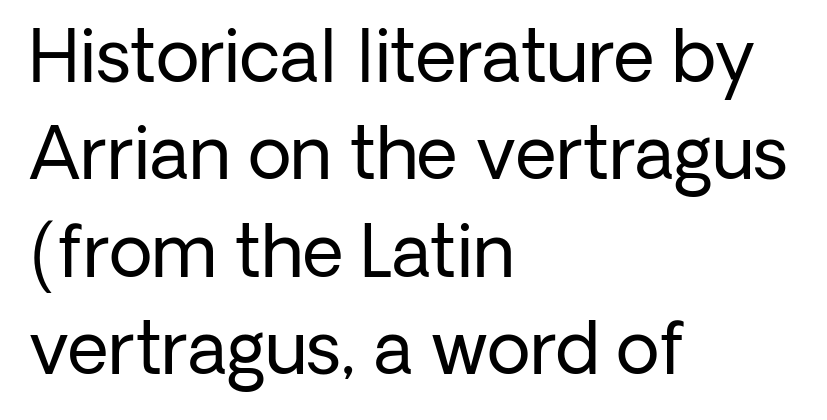
Q: Is the text bold? A: No.
Q: Is the text italic (slanted)? A: No, it is upright.
Q: Is the typeface a serif or a sans-serif typeface? A: Sans-serif.
Q: Is the text underlined? A: No.
Q: How is the paragraph aligned? A: Left-aligned.
Q: Is the spacing between letters normal or unusually wide? A: Normal.
Q: Is the spacing between lines tight, normal or loose? A: Normal.
Q: Width (condensed, normal, or wide)? A: Normal.
Q: Stroke contrast? A: Low.
Q: x-height? A: Medium.
Q: Monospaced? A: No.
